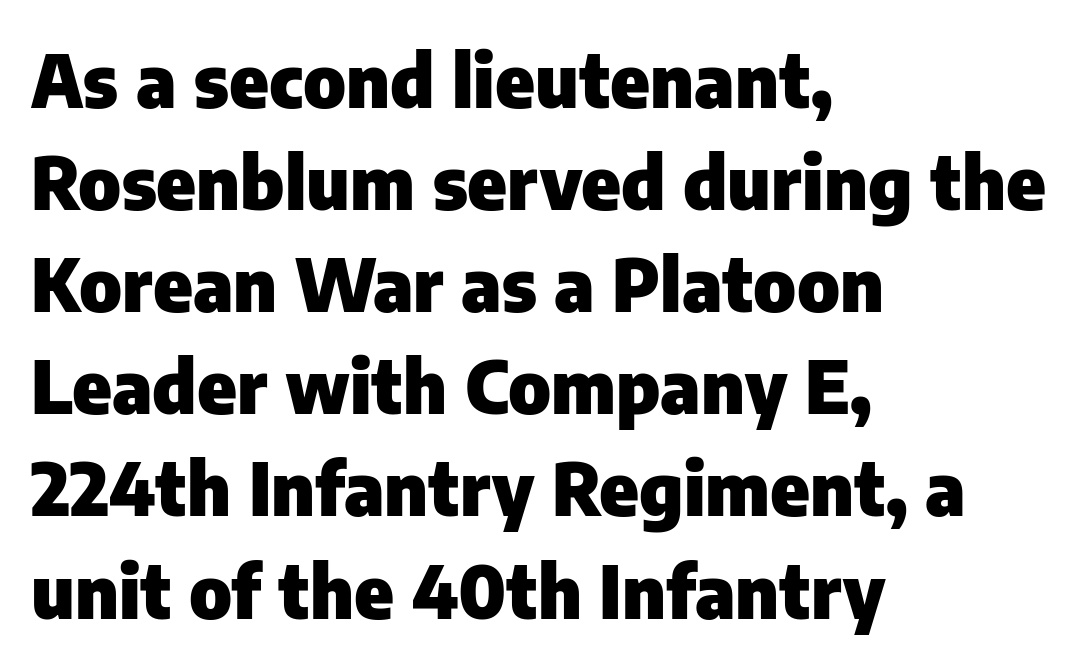
Q: Is the text bold? A: Yes.
Q: Is the text italic (slanted)? A: No, it is upright.
Q: Is the typeface a serif or a sans-serif typeface? A: Sans-serif.
Q: Is the text underlined? A: No.
Q: How is the paragraph aligned? A: Left-aligned.
Q: Is the spacing between letters normal or unusually wide? A: Normal.
Q: Is the spacing between lines tight, normal or loose? A: Normal.
Q: Width (condensed, normal, or wide)? A: Normal.
Q: Stroke contrast? A: Low.
Q: x-height? A: Medium.
Q: Monospaced? A: No.
